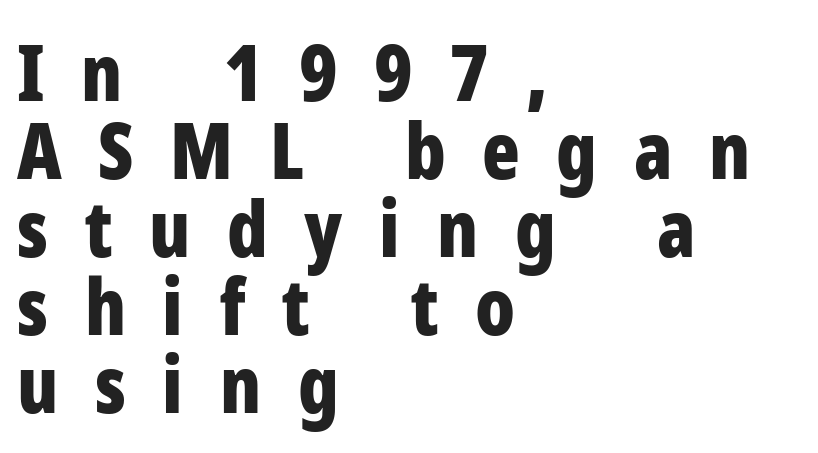
{"serif": "no", "italic": "no", "bold": "yes", "weight": "bold", "width": "condensed", "stroke_contrast": "low", "x_height": "medium", "monospaced": "no", "underline": "no", "align": "left", "line_spacing": "tight", "line_spacing_ratio": 1.0, "letter_spacing": "wide", "letter_spacing_em": 0.47, "glyph_px": 78}
